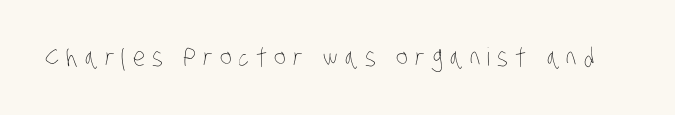
Q: Is the text bold? A: No.
Q: Is the text underlined? A: No.
Q: Is the spacing between letters normal or unusually wide? A: Unusually wide.
